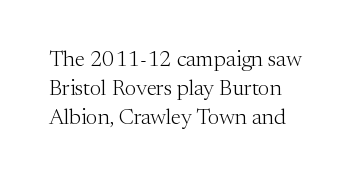
The image shows 22 px text type, upright; set normal line spacing (1.31x), normal letter spacing, not underlined.
